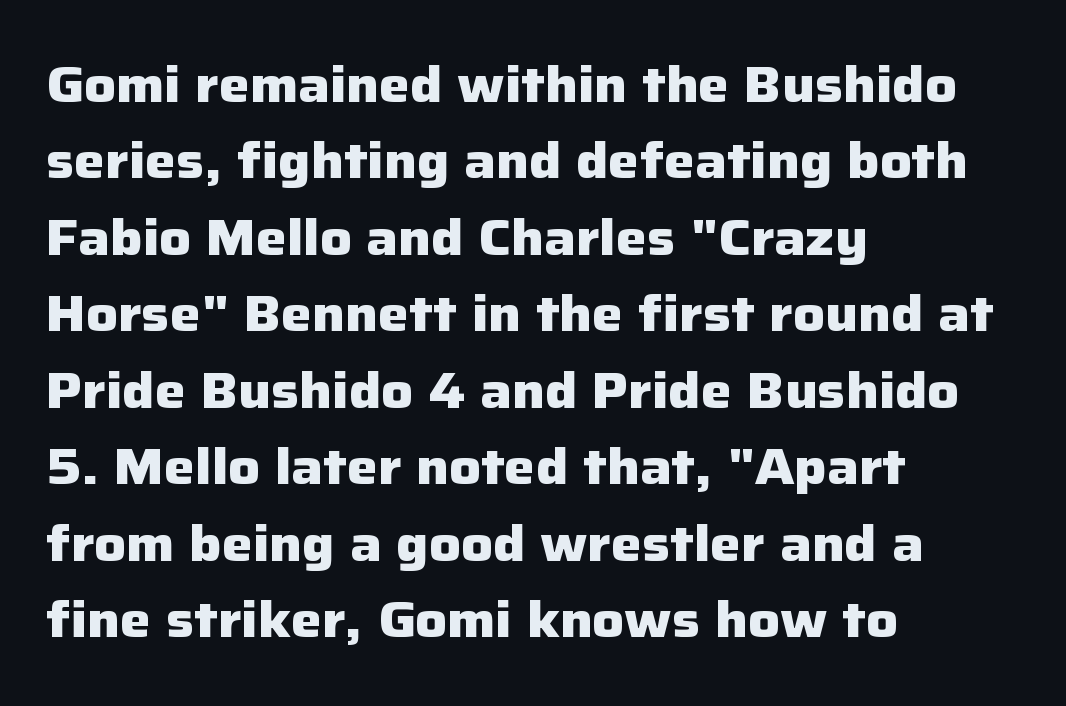
{"serif": "no", "italic": "no", "bold": "yes", "weight": "heavy", "width": "normal", "stroke_contrast": "low", "x_height": "medium", "monospaced": "no", "underline": "no", "align": "left", "line_spacing": "normal", "line_spacing_ratio": 1.56, "letter_spacing": "normal", "letter_spacing_em": 0.0, "glyph_px": 49}
